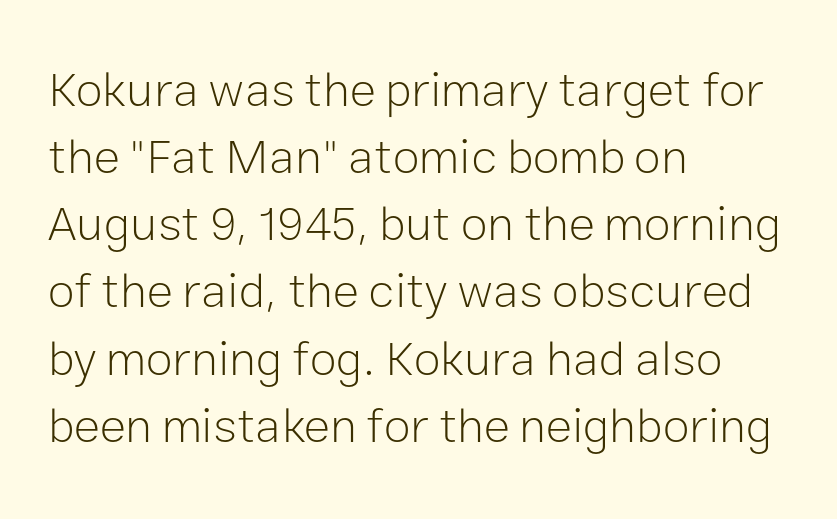
The rendering uses natural spacing where letterforms have individual widths. The rendering shows plain stroke endings on the letterforms — a sans-serif design. Every row of glyphs begins at an identical x-position on the left. The weight would be labelled regular, book, light, or lighter still.
